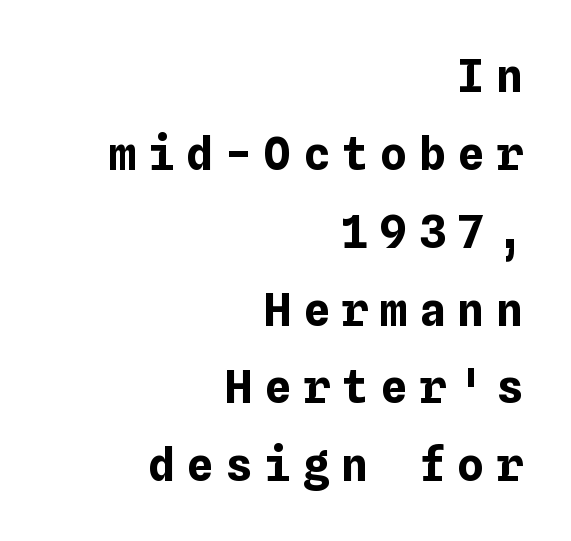
The image shows 45 px bold type, upright; set right-aligned, line spacing 1.73x, unusually wide letter spacing (+0.26 em), not underlined; low stroke contrast and a medium x-height.
